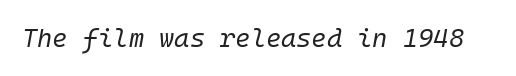
Q: Is the text bold? A: No.
Q: Is the text italic (slanted)? A: Yes, it leans right by about 10 degrees.
Q: Is the text underlined? A: No.
Q: Is the spacing between letters normal or unusually wide? A: Normal.
